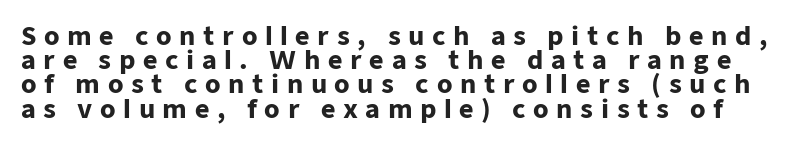
Is there much room between lines? No — they nearly touch. Nobody drew a line under any word here. The rendering uses a bold face; every stroke is thick and dark. Do the letters lean? They stand straight. The tracking reads as deliberately expanded to a designer's eye.
